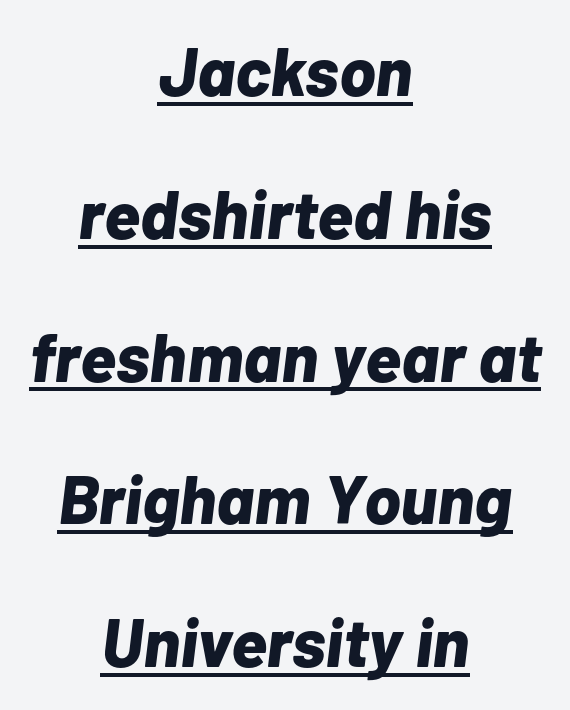
The rendering applies a slant to the glyphs. Caption: multi-line text, centered on the measure. Like a heading marked for emphasis, these lines bear an underscore. In terms of leading, this rendering errs on the spacious side. Characters follow at the spacing the type designer built in.
